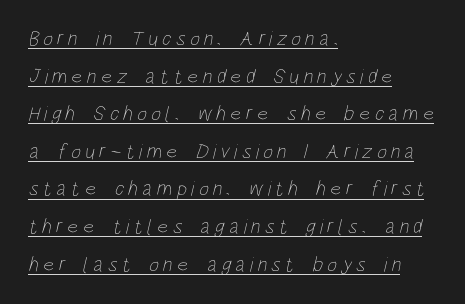
{"bold": "no", "underline": "yes", "align": "left", "line_spacing_ratio": 1.79, "letter_spacing": "wide", "letter_spacing_em": 0.21, "glyph_px": 21}
